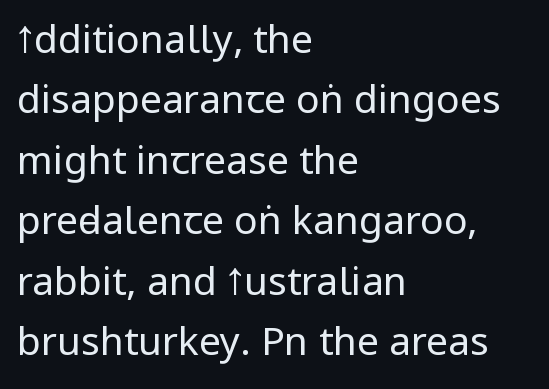
Q: Is the text bold? A: No.
Q: Is the text italic (slanted)? A: No, it is upright.
Q: Is the typeface a serif or a sans-serif typeface? A: Sans-serif.
Q: Is the text underlined? A: No.
Q: How is the paragraph aligned? A: Left-aligned.
Q: Is the spacing between letters normal or unusually wide? A: Normal.
Q: Is the spacing between lines tight, normal or loose? A: Normal.
Q: Width (condensed, normal, or wide)? A: Condensed.
Q: Stroke contrast? A: Low.
Q: x-height? A: Large.
Q: Monospaced? A: No.
